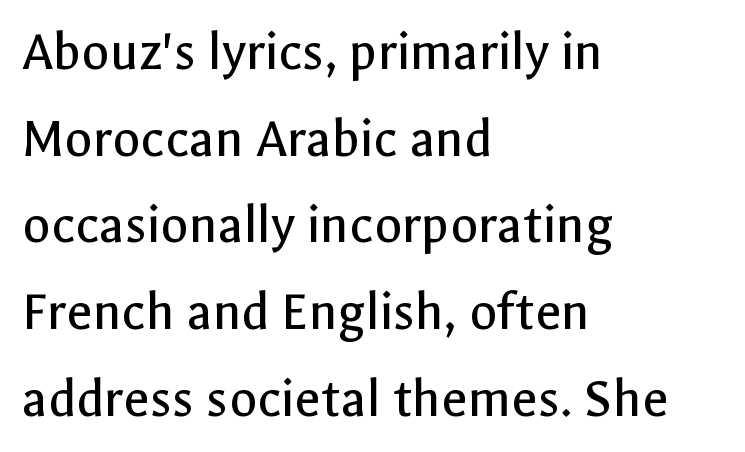
The image shows 57 px regular-weight sans-serif type, upright; set left-aligned, normal line spacing (1.52x), normal letter spacing, not underlined; a medium x-height.
